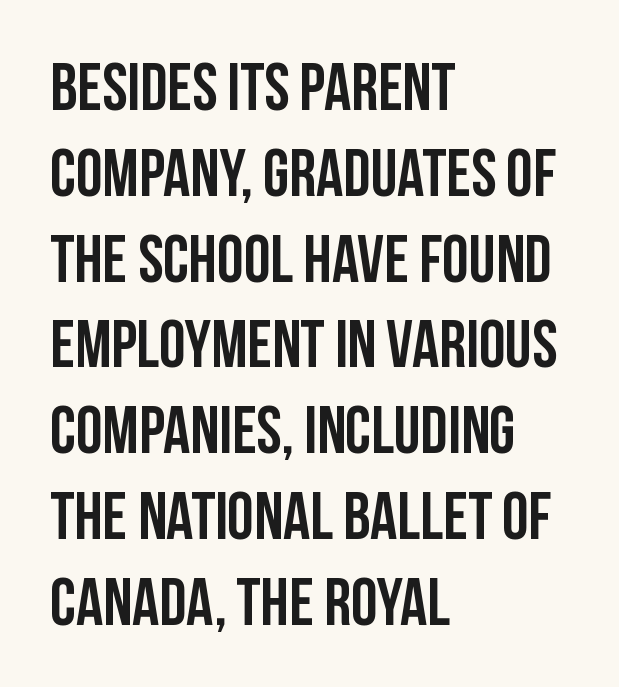
The rendering uses a moderate line-height, typical for paragraphs. Do the letters lean? They stand straight. Serifs: no, the terminals of the letterforms are clean. This sample has the flowing, uneven cadence of proportional lettering.
